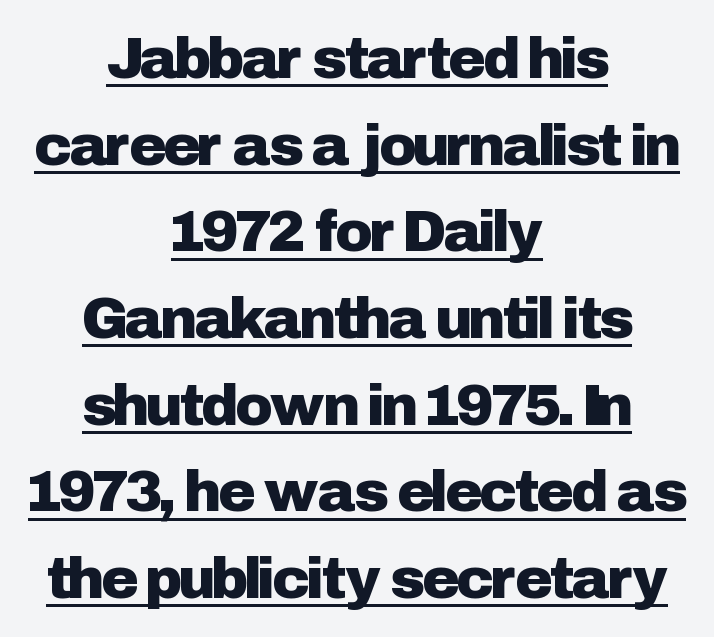
The image shows 57 px sans-serif type, upright; set centered, normal line spacing (1.52x), normal letter spacing, underlined; low stroke contrast and a medium x-height.
